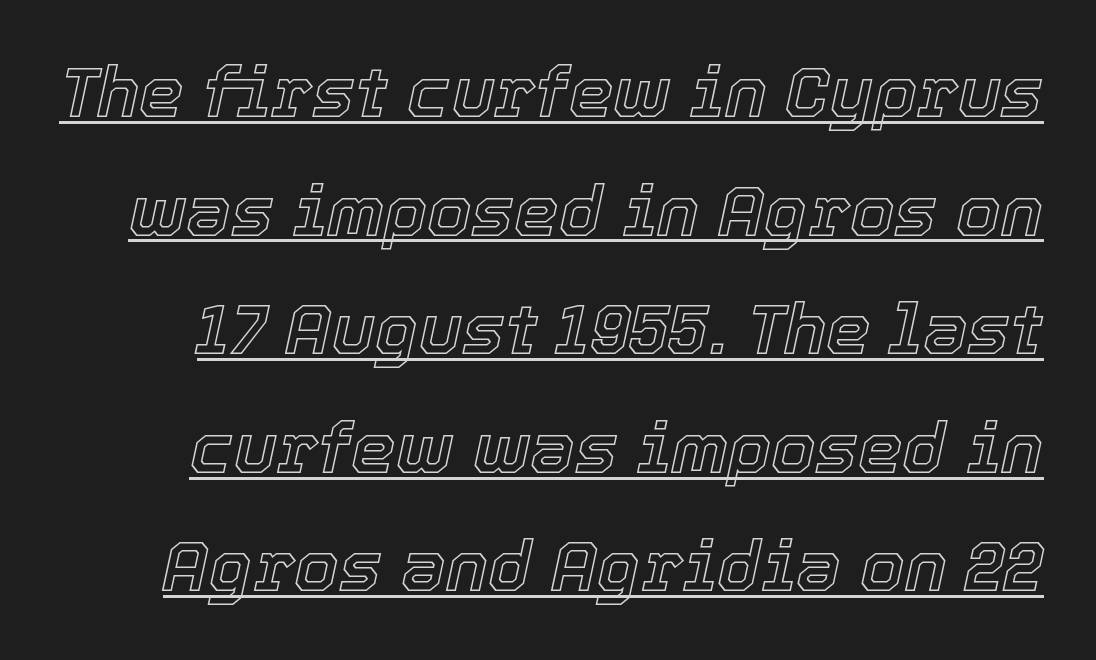
{"italic": "yes", "lean": "right", "slant_degrees": 12, "width": "normal", "x_height": "medium", "monospaced": "no", "underline": "yes", "line_spacing": "normal", "line_spacing_ratio": 1.67, "letter_spacing": "normal", "letter_spacing_em": 0.0, "glyph_px": 71}
